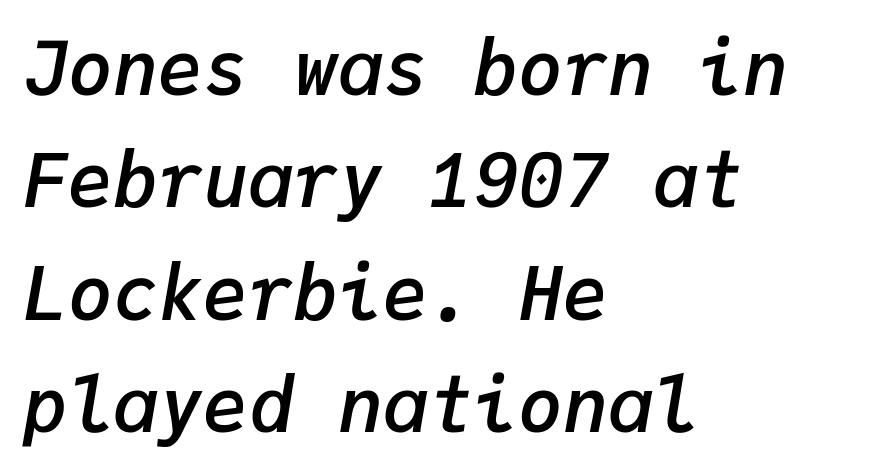
{"italic": "yes", "lean": "right", "slant_degrees": 9, "bold": "semi", "weight": "semibold", "width": "normal", "stroke_contrast": "low", "x_height": "medium", "monospaced": "yes", "underline": "no", "align": "left", "line_spacing": "normal", "line_spacing_ratio": 1.5, "letter_spacing": "normal", "letter_spacing_em": 0.0, "glyph_px": 75}
